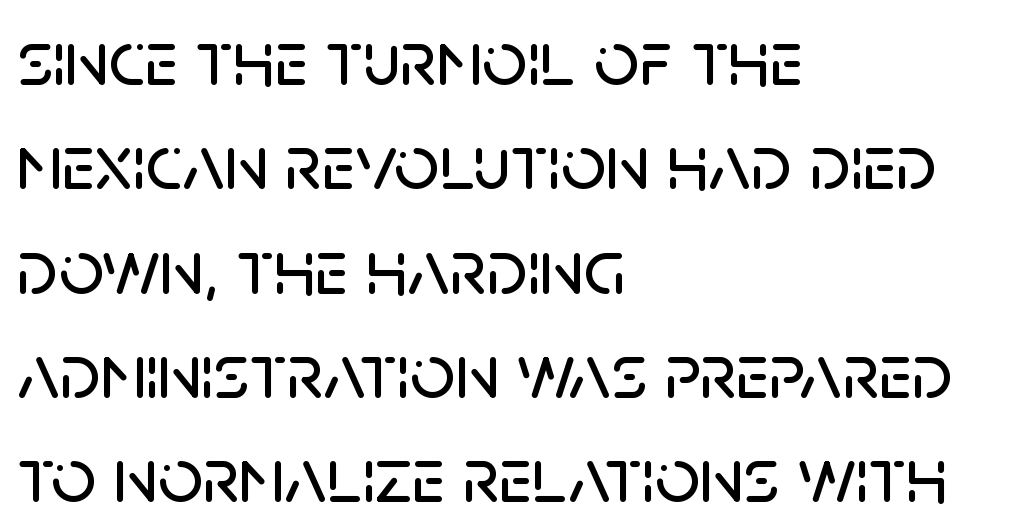
Q: Is the text italic (slanted)? A: No, it is upright.
Q: Is the typeface a serif or a sans-serif typeface? A: Sans-serif.
Q: Is the text underlined? A: No.
Q: How is the paragraph aligned? A: Left-aligned.
Q: Is the spacing between letters normal or unusually wide? A: Normal.
Q: Is the spacing between lines tight, normal or loose? A: Normal.
Q: Width (condensed, normal, or wide)? A: Normal.
Q: Stroke contrast? A: Low.
Q: x-height? A: Large.
Q: Monospaced? A: No.
